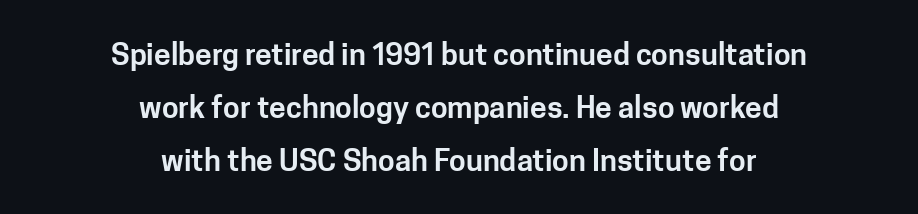
The foot of each line stays bare and open. Which margin do the lines hug? Neither — every line sits in the middle. Varying glyph widths throughout — classic text-font behaviour. These lines were composed using upright roman letters. The letters carry no serifs — their stems end cleanly without finishing strokes. The letters sit at their default tracking, neither squeezed nor spread.
